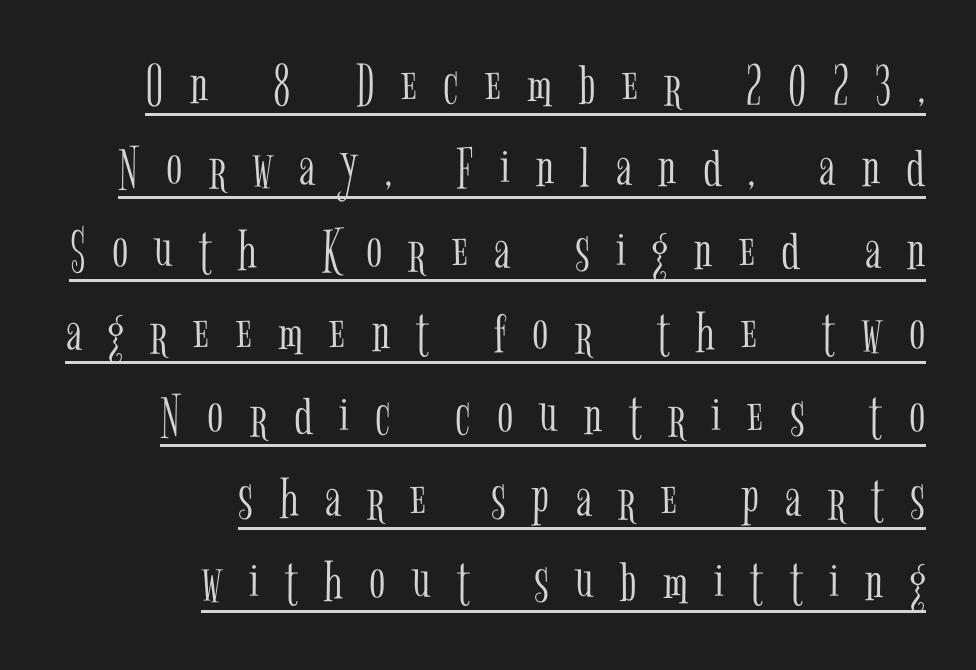
The image shows 60 px light, condensed serif type, upright; set right-aligned, normal line spacing (1.38x), unusually wide letter spacing (+0.44 em), underlined; low stroke contrast and a medium x-height.
